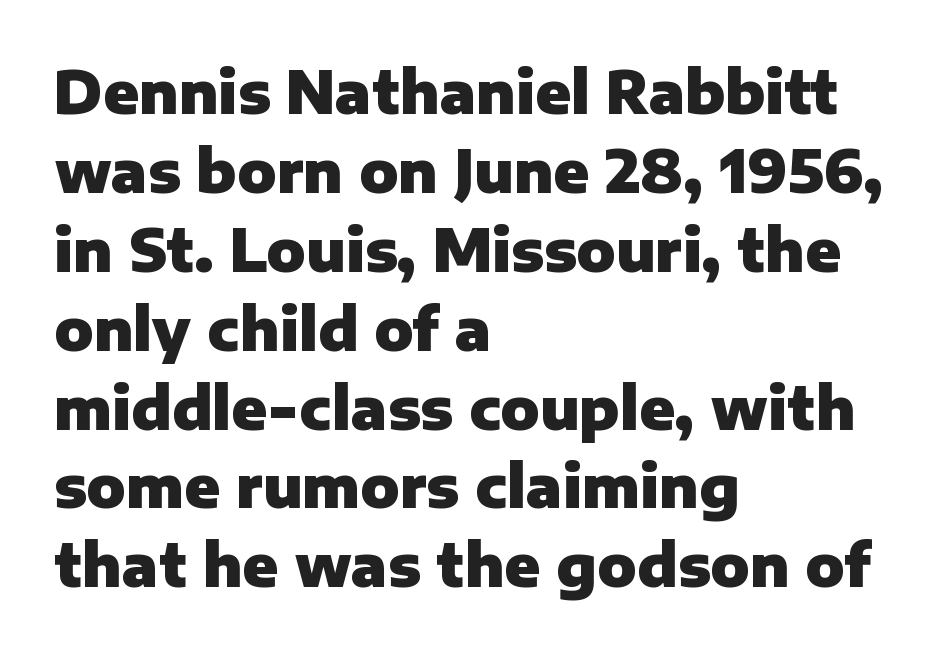
Type style note: lacks serifs. Where is the straight margin? On the left. The strip under each line holds only bare page. The rendering uses natural spacing where letterforms have individual widths. You can tell it's not italic because the verticals are truly vertical.
